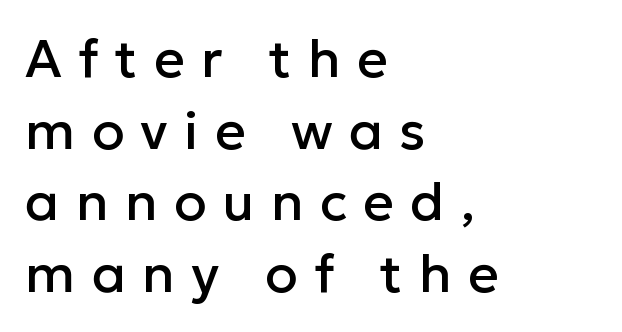
{"serif": "no", "italic": "no", "width": "normal", "stroke_contrast": "low", "x_height": "medium", "monospaced": "no", "underline": "no", "align": "left", "line_spacing": "normal", "line_spacing_ratio": 1.35, "letter_spacing": "wide", "letter_spacing_em": 0.31, "glyph_px": 53}
